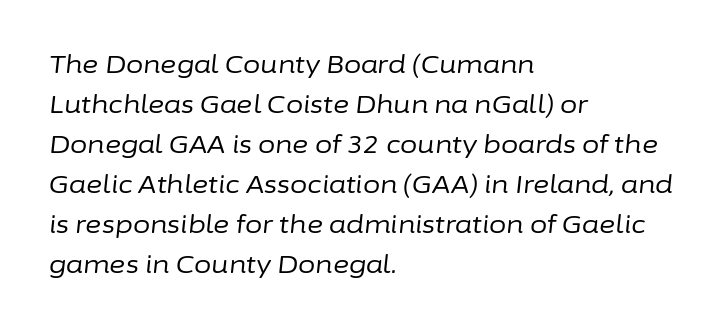
{"italic": "yes", "lean": "right", "slant_degrees": 6, "bold": "no", "underline": "no", "align": "left", "line_spacing": "normal", "line_spacing_ratio": 1.6, "letter_spacing": "normal", "letter_spacing_em": 0.0, "glyph_px": 25}
